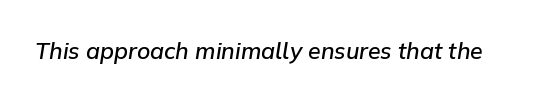
{"italic": "yes", "lean": "right", "slant_degrees": 9, "bold": "semi", "underline": "no", "letter_spacing": "normal", "letter_spacing_em": 0.0, "glyph_px": 23}
